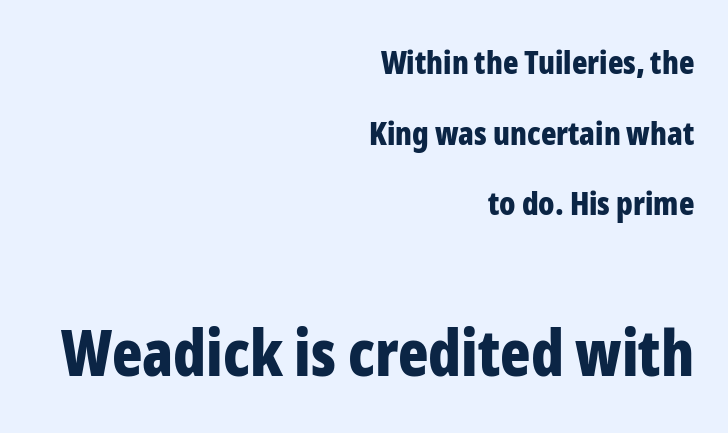
Q: Is the text bold? A: Yes.
Q: Is the text italic (slanted)? A: No, it is upright.
Q: Is the typeface a serif or a sans-serif typeface? A: Sans-serif.
Q: Is the text underlined? A: No.
Q: How is the paragraph aligned? A: Right-aligned.
Q: Is the spacing between letters normal or unusually wide? A: Normal.
Q: Is the spacing between lines tight, normal or loose? A: Loose.
Q: Which block of text is set in a larger size, the first (top) or the second (bottom)? A: The second (bottom) one.
Q: Width (condensed, normal, or wide)? A: Condensed.
Q: Stroke contrast? A: Low.
Q: x-height? A: Medium.
Q: Monospaced? A: No.
